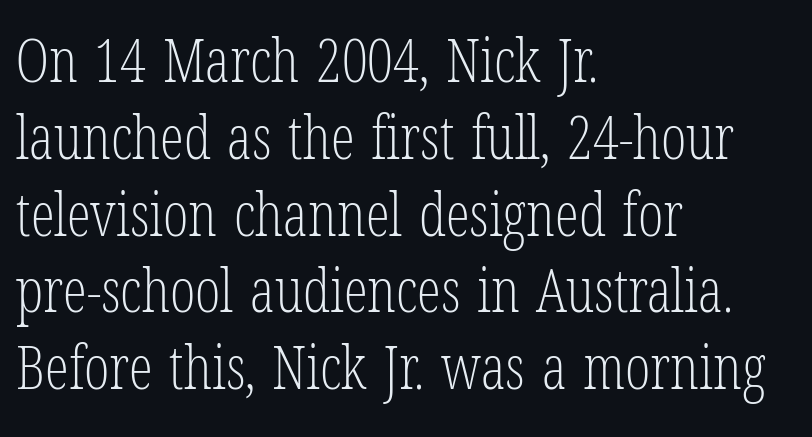
Q: Is the text bold? A: No.
Q: Is the text italic (slanted)? A: No, it is upright.
Q: Is the typeface a serif or a sans-serif typeface? A: Serif.
Q: Is the text underlined? A: No.
Q: How is the paragraph aligned? A: Left-aligned.
Q: Is the spacing between letters normal or unusually wide? A: Normal.
Q: Is the spacing between lines tight, normal or loose? A: Normal.
Q: Width (condensed, normal, or wide)? A: Condensed.
Q: Stroke contrast? A: Low.
Q: x-height? A: Medium.
Q: Monospaced? A: No.
